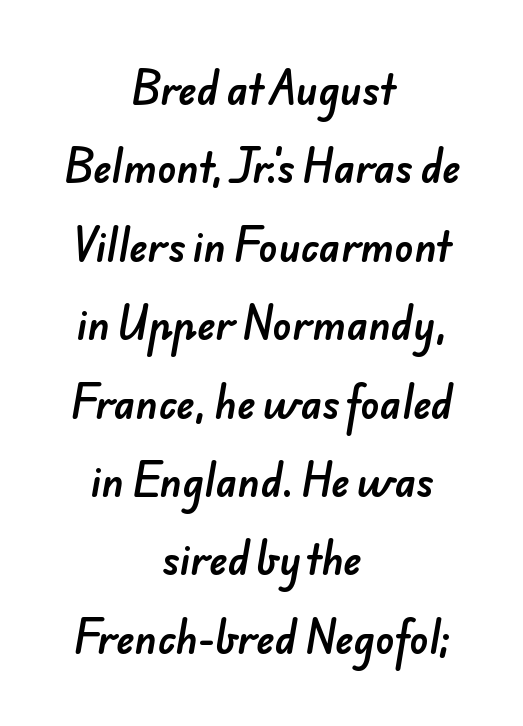
Layout note: lines centered. Standard letterfit; no display-style spreading of the glyphs. Nope, no serifs anywhere on these letters. The zone under the glyphs is completely vacant. Vertical spacing — loose.
